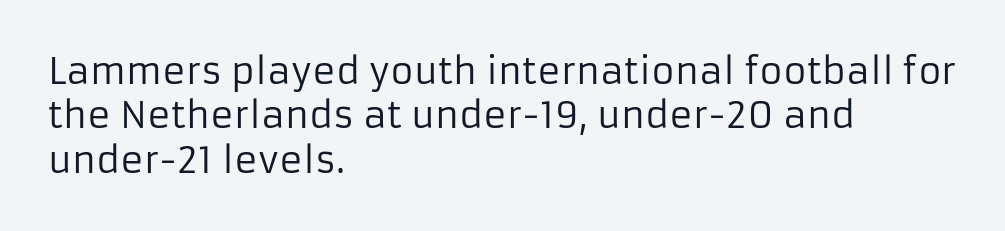
{"serif": "no", "italic": "no", "bold": "no", "weight": "regular", "width": "normal", "stroke_contrast": "low", "x_height": "medium", "monospaced": "no", "underline": "no", "align": "left", "line_spacing_ratio": 1.23, "letter_spacing": "normal", "letter_spacing_em": 0.0, "glyph_px": 36}
